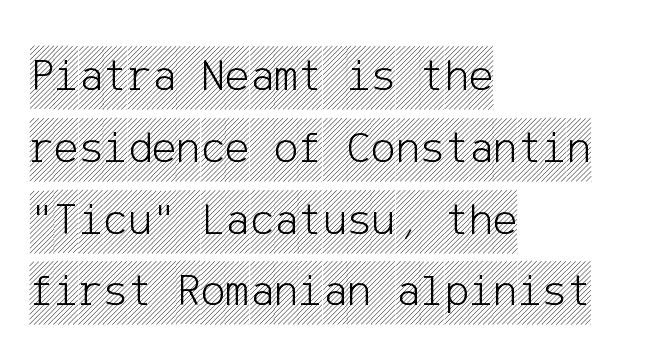
{"italic": "no", "width": "condensed", "x_height": "large", "underline": "no", "align": "left", "line_spacing": "normal", "line_spacing_ratio": 1.56, "letter_spacing": "normal", "letter_spacing_em": 0.0, "glyph_px": 46}
